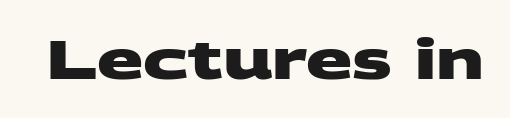
The image shows 54 px heavy, wide sans-serif type; set normal letter spacing, not underlined; medium stroke contrast and a large x-height.
